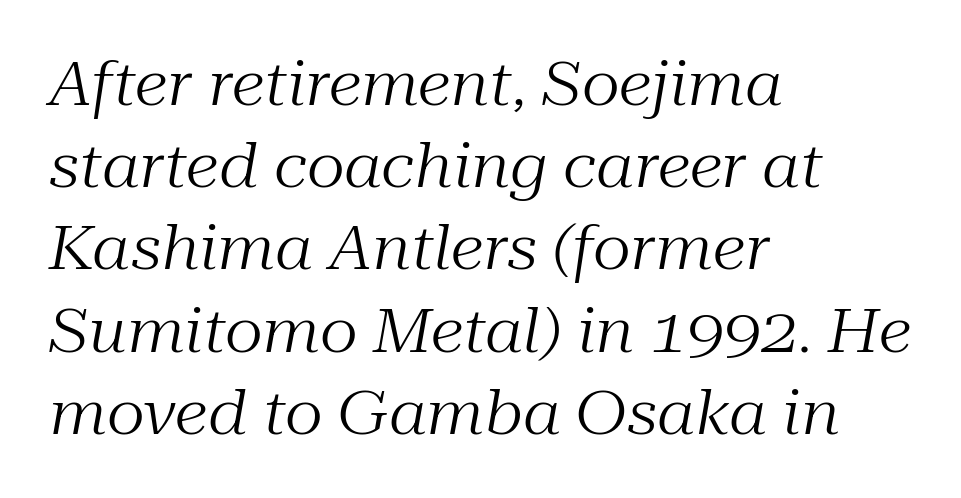
Q: Is the text bold? A: No.
Q: Is the text italic (slanted)? A: Yes, it leans right by about 10 degrees.
Q: Is the typeface a serif or a sans-serif typeface? A: Serif.
Q: Is the text underlined? A: No.
Q: How is the paragraph aligned? A: Left-aligned.
Q: Is the spacing between letters normal or unusually wide? A: Normal.
Q: Is the spacing between lines tight, normal or loose? A: Normal.
Q: Width (condensed, normal, or wide)? A: Normal.
Q: Stroke contrast? A: Medium.
Q: x-height? A: Medium.
Q: Monospaced? A: No.
